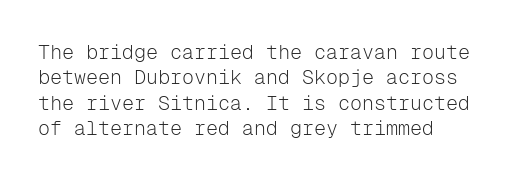
The image shows 20 px text type, upright; set left-aligned, normal line spacing (1.27x), normal letter spacing, not underlined.
